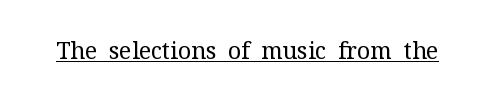
{"italic": "no", "bold": "no", "underline": "yes", "letter_spacing": "normal", "letter_spacing_em": 0.0, "glyph_px": 23}
